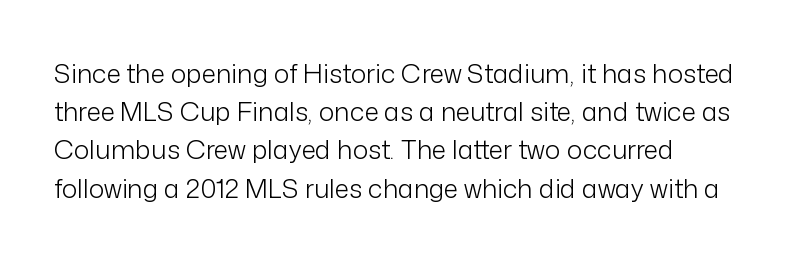
Q: Is the text bold? A: No.
Q: Is the text italic (slanted)? A: No, it is upright.
Q: Is the text underlined? A: No.
Q: How is the paragraph aligned? A: Left-aligned.
Q: Is the spacing between letters normal or unusually wide? A: Normal.
Q: Is the spacing between lines tight, normal or loose? A: Normal.
